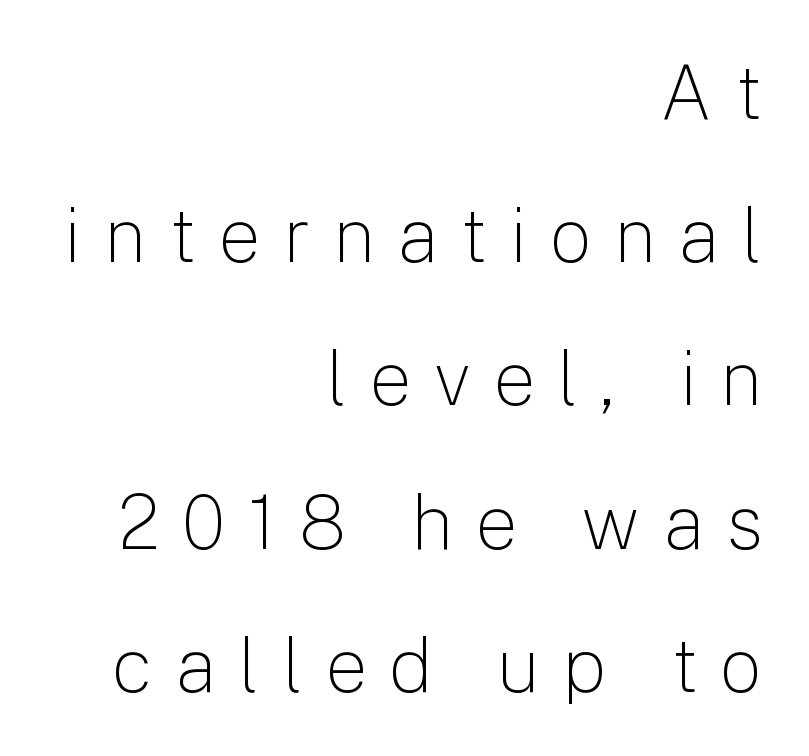
The image shows 75 px light sans-serif type, upright; set right-aligned, loose line spacing (1.91x), unusually wide letter spacing (+0.3 em), not underlined; low stroke contrast and a medium x-height.
